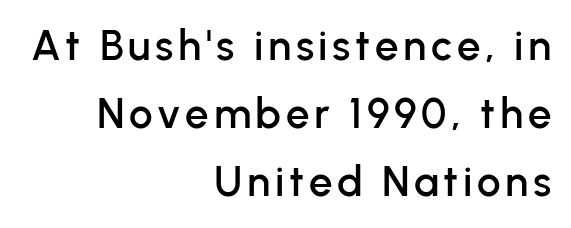
Q: Is the text italic (slanted)? A: No, it is upright.
Q: Is the typeface a serif or a sans-serif typeface? A: Sans-serif.
Q: Is the text underlined? A: No.
Q: How is the paragraph aligned? A: Right-aligned.
Q: Is the spacing between lines tight, normal or loose? A: Normal.
Q: Width (condensed, normal, or wide)? A: Normal.
Q: Stroke contrast? A: Low.
Q: x-height? A: Medium.
Q: Monospaced? A: No.
